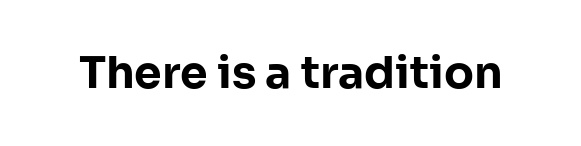
The tracking reads as untouched default to a designer's eye. Only glyphs here, with clear space below each row. The font's upright variant was chosen for this text. Compared with an ordinary text face, these strokes are far heavier — a full bold.
